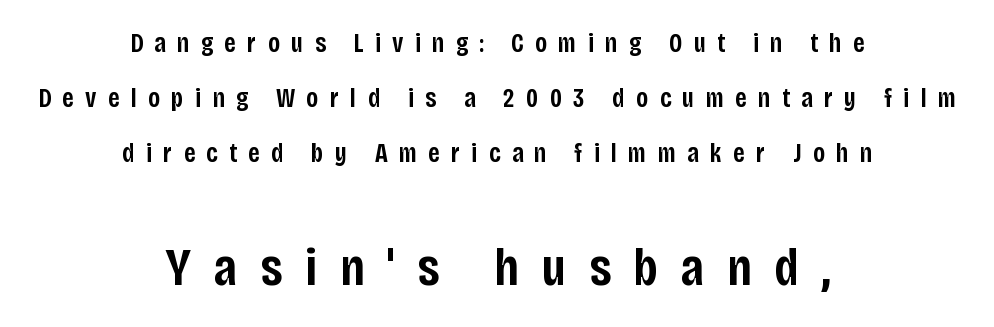
The image shows 54 px semibold, condensed sans-serif type, upright; set centered, loose line spacing (2.04x), unusually wide letter spacing (+0.42 em), not underlined; the second (bottom) block is 2.0x larger; low stroke contrast and a large x-height.
